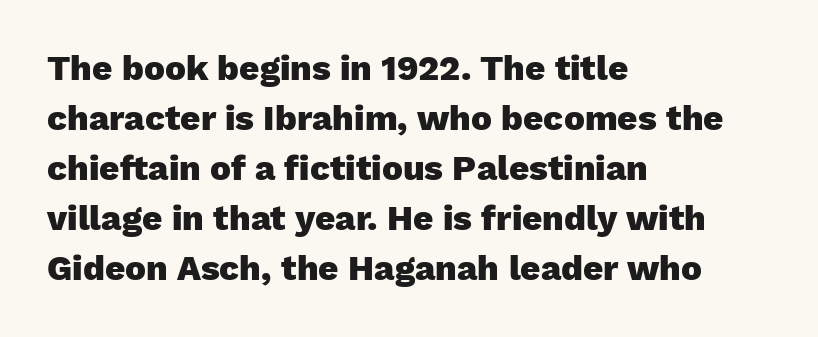
The image shows 35 px heavy sans-serif type, upright; set left-aligned, normal line spacing (1.43x), normal letter spacing, not underlined; low stroke contrast and a medium x-height.
